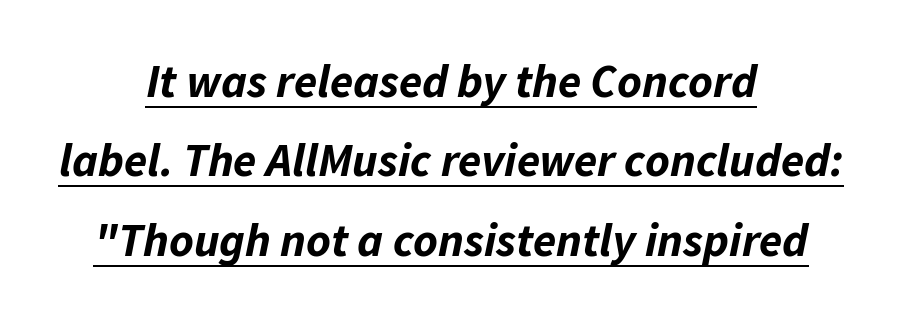
The image shows 47 px bold type, italic (leaning right); set centered, normal line spacing (1.69x), normal letter spacing, underlined; low stroke contrast and a medium x-height.
